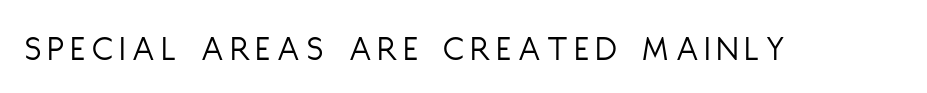
The axis of the letterforms is exactly vertical. Anything drawn beneath the words? Only blank space. The text was rendered using a sans face with plain stroke endings. Is the stroke heavy? The answer is a plain regular-or-lighter.
